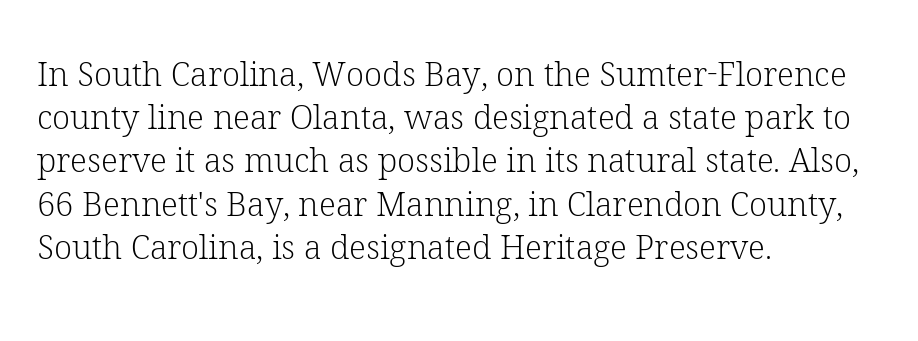
{"serif": "yes", "italic": "no", "bold": "no", "weight": "light", "width": "normal", "stroke_contrast": "low", "x_height": "medium", "monospaced": "no", "underline": "no", "align": "left", "line_spacing": "normal", "line_spacing_ratio": 1.31, "letter_spacing": "normal", "letter_spacing_em": 0.0, "glyph_px": 33}
